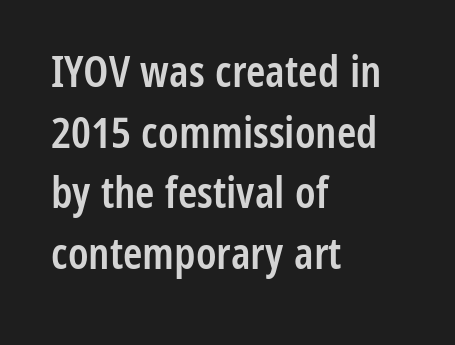
Q: Is the text bold? A: Semi-bold.
Q: Is the text italic (slanted)? A: No, it is upright.
Q: Is the typeface a serif or a sans-serif typeface? A: Sans-serif.
Q: Is the text underlined? A: No.
Q: How is the paragraph aligned? A: Left-aligned.
Q: Is the spacing between letters normal or unusually wide? A: Normal.
Q: Is the spacing between lines tight, normal or loose? A: Normal.
Q: Width (condensed, normal, or wide)? A: Condensed.
Q: Stroke contrast? A: Low.
Q: x-height? A: Medium.
Q: Monospaced? A: No.
